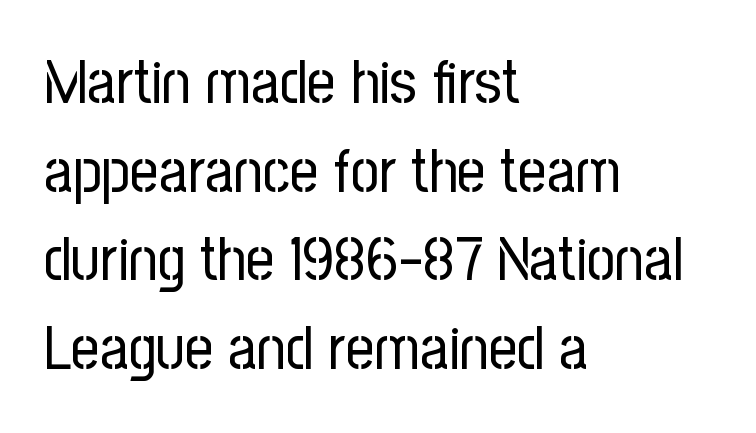
Q: Is the text bold? A: No.
Q: Is the text italic (slanted)? A: No, it is upright.
Q: Is the typeface a serif or a sans-serif typeface? A: Sans-serif.
Q: Is the text underlined? A: No.
Q: How is the paragraph aligned? A: Left-aligned.
Q: Is the spacing between letters normal or unusually wide? A: Normal.
Q: Is the spacing between lines tight, normal or loose? A: Normal.
Q: Width (condensed, normal, or wide)? A: Condensed.
Q: Stroke contrast? A: Low.
Q: x-height? A: Medium.
Q: Monospaced? A: No.
